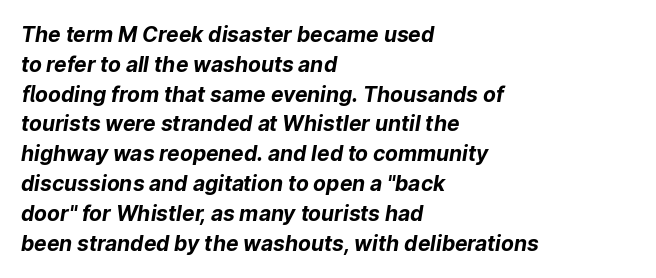
{"bold": "yes", "underline": "no", "align": "left", "line_spacing": "normal", "line_spacing_ratio": 1.42, "letter_spacing": "normal", "letter_spacing_em": 0.0, "glyph_px": 21}
